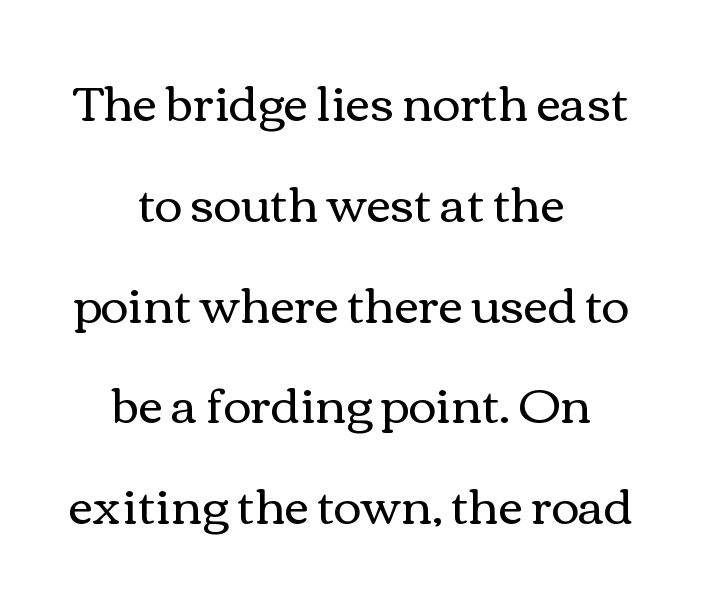
The image shows 48 px regular-weight, wide type, upright; set centered, loose line spacing (2.1x), normal letter spacing, not underlined; medium stroke contrast and a medium x-height.
